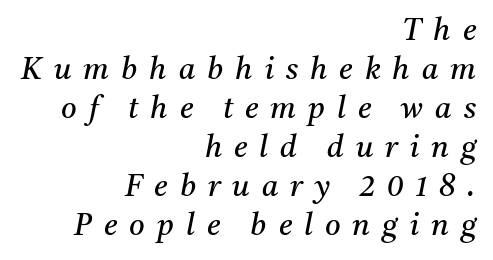
Q: Is the text bold? A: No.
Q: Is the text italic (slanted)? A: Yes, it leans right by about 11 degrees.
Q: Is the typeface a serif or a sans-serif typeface? A: Serif.
Q: Is the text underlined? A: No.
Q: How is the paragraph aligned? A: Right-aligned.
Q: Is the spacing between letters normal or unusually wide? A: Unusually wide.
Q: Is the spacing between lines tight, normal or loose? A: Normal.
Q: Width (condensed, normal, or wide)? A: Normal.
Q: Stroke contrast? A: Medium.
Q: x-height? A: Medium.
Q: Monospaced? A: No.
